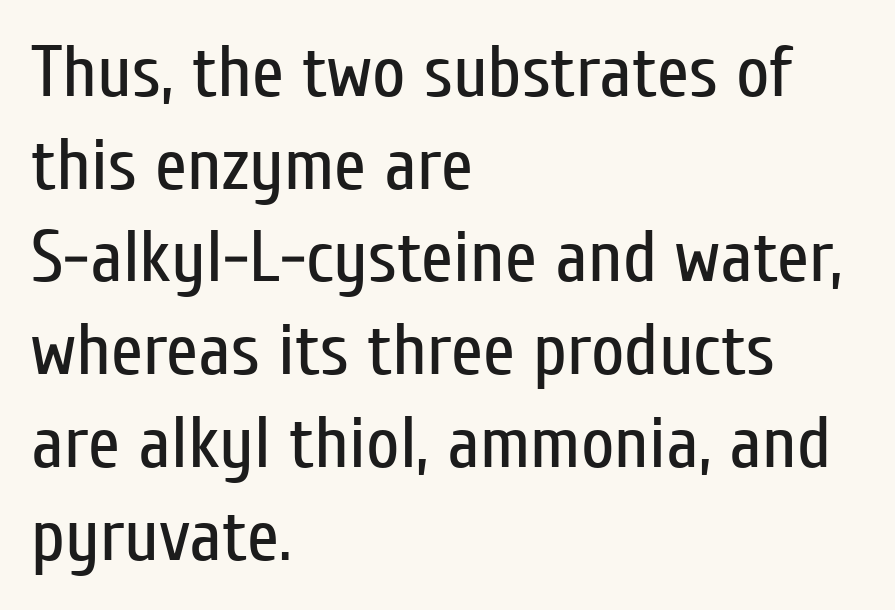
The rendering uses natural spacing where letterforms have individual widths. Leftover space on each line is placed entirely after the last word. Note: no serifs on the glyphs. Style check: upright.
